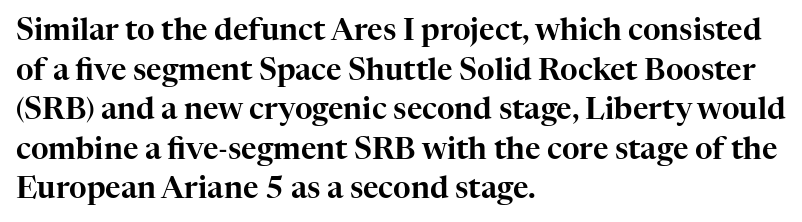
{"serif": "yes", "italic": "no", "width": "normal", "stroke_contrast": "high", "x_height": "medium", "monospaced": "no", "underline": "no", "align": "left", "line_spacing": "normal", "line_spacing_ratio": 1.32, "letter_spacing": "normal", "letter_spacing_em": 0.0, "glyph_px": 30}
